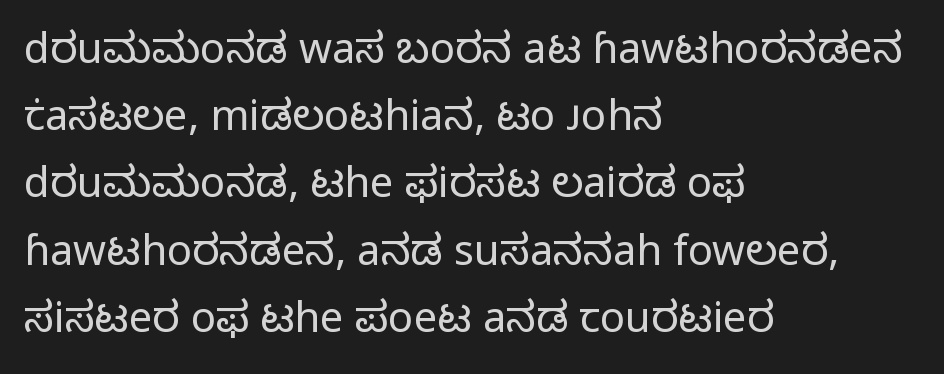
The image shows 42 px regular-weight sans-serif type, upright; set left-aligned, normal line spacing (1.6x), normal letter spacing, not underlined; low stroke contrast and a medium x-height.
